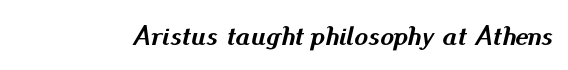
Q: Is the text bold? A: Yes.
Q: Is the text italic (slanted)? A: Yes, it leans right by about 13 degrees.
Q: Is the text underlined? A: No.
Q: Is the spacing between letters normal or unusually wide? A: Normal.
Q: Width (condensed, normal, or wide)? A: Normal.
Q: Stroke contrast? A: Medium.
Q: x-height? A: Small.
Q: Monospaced? A: No.
